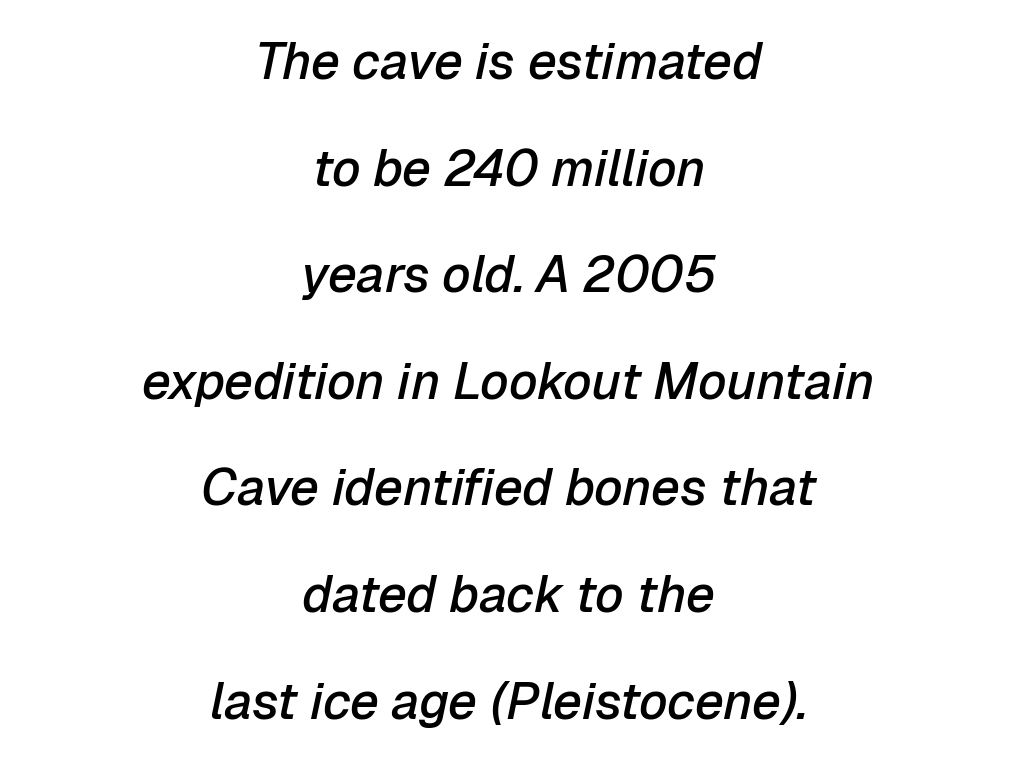
Nobody touched the tracking dial on this one. Short and long lines alike share a common midpoint. Does the leading feel generous? Absolutely, it's lavish. Strokes here are thickened, but only to semibold level.
